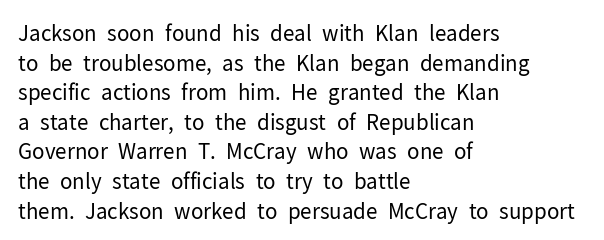
{"italic": "no", "bold": "no", "underline": "no", "align": "left", "line_spacing": "normal", "line_spacing_ratio": 1.41, "letter_spacing": "normal", "letter_spacing_em": 0.0, "glyph_px": 21}
